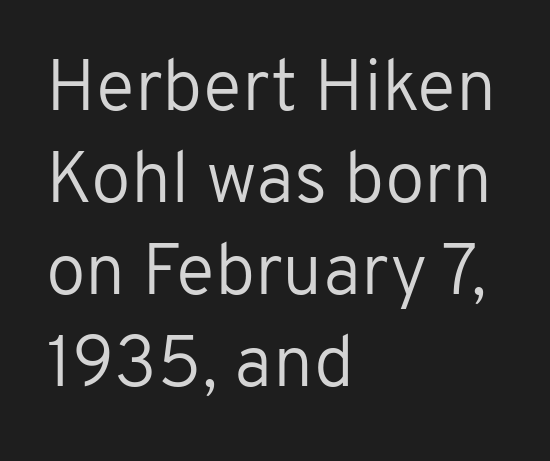
{"serif": "no", "italic": "no", "bold": "no", "weight": "regular", "width": "normal", "stroke_contrast": "low", "x_height": "medium", "monospaced": "no", "underline": "no", "align": "left", "line_spacing": "normal", "line_spacing_ratio": 1.28, "letter_spacing": "normal", "letter_spacing_em": 0.0, "glyph_px": 72}
